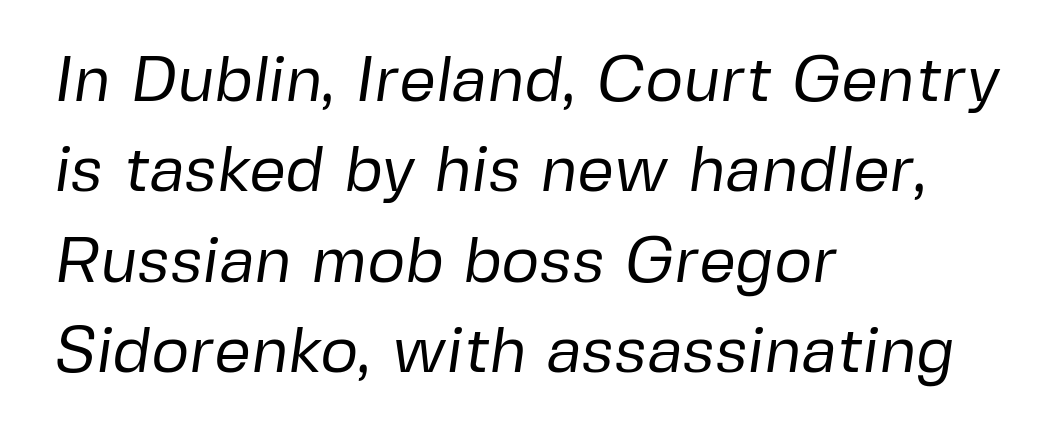
Q: Is the text bold? A: No.
Q: Is the typeface a serif or a sans-serif typeface? A: Sans-serif.
Q: Is the text underlined? A: No.
Q: How is the paragraph aligned? A: Left-aligned.
Q: Is the spacing between letters normal or unusually wide? A: Normal.
Q: Is the spacing between lines tight, normal or loose? A: Normal.
Q: Width (condensed, normal, or wide)? A: Normal.
Q: Stroke contrast? A: Low.
Q: x-height? A: Medium.
Q: Monospaced? A: No.
